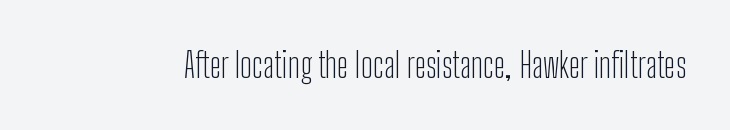
Q: Is the text bold? A: No.
Q: Is the text italic (slanted)? A: No, it is upright.
Q: Is the typeface a serif or a sans-serif typeface? A: Sans-serif.
Q: Is the text underlined? A: No.
Q: Is the spacing between letters normal or unusually wide? A: Normal.
Q: Width (condensed, normal, or wide)? A: Condensed.
Q: Stroke contrast? A: Low.
Q: x-height? A: Medium.
Q: Monospaced? A: No.
